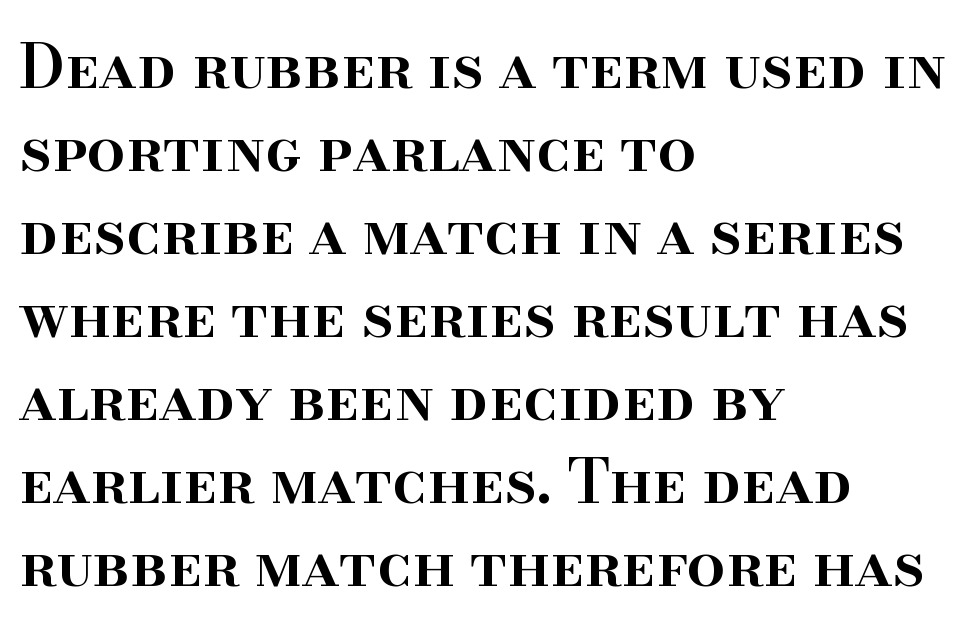
{"serif": "yes", "italic": "no", "bold": "semi", "weight": "semibold", "width": "normal", "stroke_contrast": "high", "x_height": "small", "monospaced": "no", "underline": "no", "align": "left", "line_spacing": "normal", "line_spacing_ratio": 1.36, "letter_spacing": "normal", "letter_spacing_em": 0.0, "glyph_px": 61}
